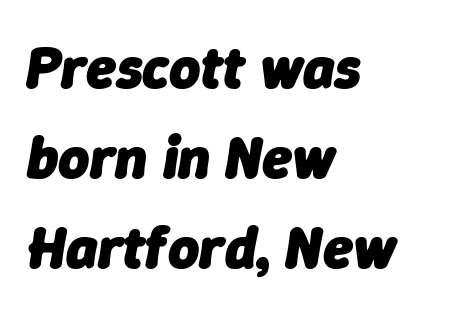
Q: Is the text bold? A: Yes.
Q: Is the text italic (slanted)? A: Yes, it leans right by about 9 degrees.
Q: Is the text underlined? A: No.
Q: How is the paragraph aligned? A: Left-aligned.
Q: Is the spacing between letters normal or unusually wide? A: Normal.
Q: Is the spacing between lines tight, normal or loose? A: Normal.
Q: Width (condensed, normal, or wide)? A: Normal.
Q: Stroke contrast? A: Low.
Q: x-height? A: Medium.
Q: Monospaced? A: No.
